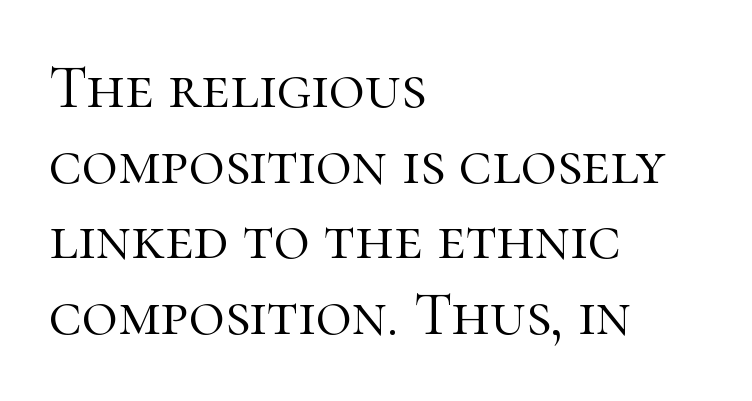
{"serif": "yes", "italic": "no", "bold": "no", "weight": "light", "width": "normal", "stroke_contrast": "high", "x_height": "medium", "monospaced": "no", "underline": "no", "align": "left", "line_spacing_ratio": 1.22, "letter_spacing": "normal", "letter_spacing_em": 0.0, "glyph_px": 62}
